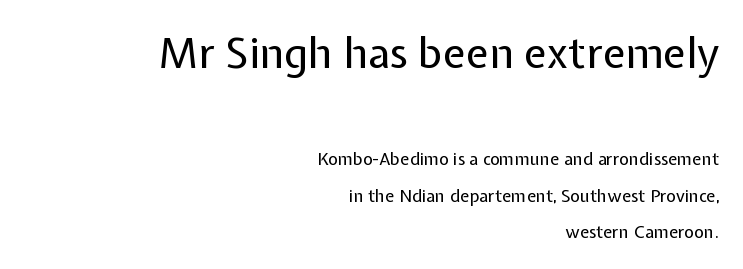
{"serif": "no", "italic": "no", "bold": "no", "weight": "regular", "width": "normal", "stroke_contrast": "low", "x_height": "medium", "monospaced": "no", "underline": "no", "align": "right", "line_spacing": "loose", "line_spacing_ratio": 2.14, "letter_spacing": "normal", "letter_spacing_em": 0.0, "larger_block": "first", "size_ratio": 2.47, "glyph_px": 42}
